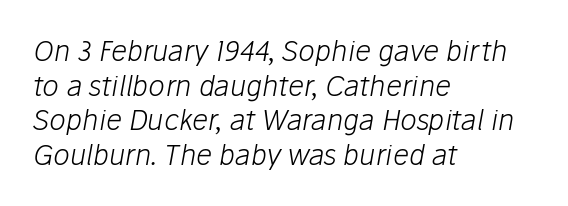
The image shows 28 px light type, italic (leaning right); set left-aligned, line spacing 1.24x, normal letter spacing, not underlined; low stroke contrast and a medium x-height.
